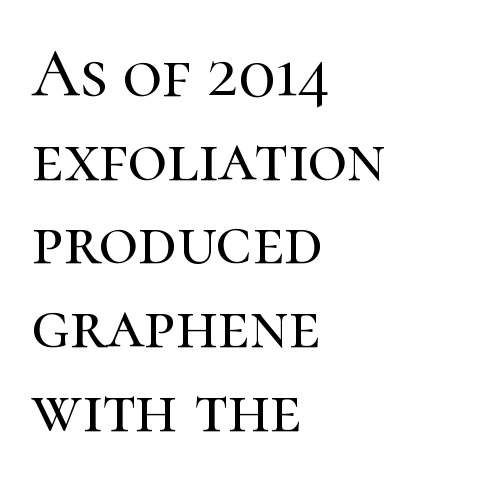
{"serif": "yes", "italic": "no", "width": "normal", "stroke_contrast": "high", "x_height": "medium", "monospaced": "no", "underline": "no", "align": "left", "line_spacing_ratio": 1.23, "letter_spacing": "normal", "letter_spacing_em": 0.0, "glyph_px": 68}
